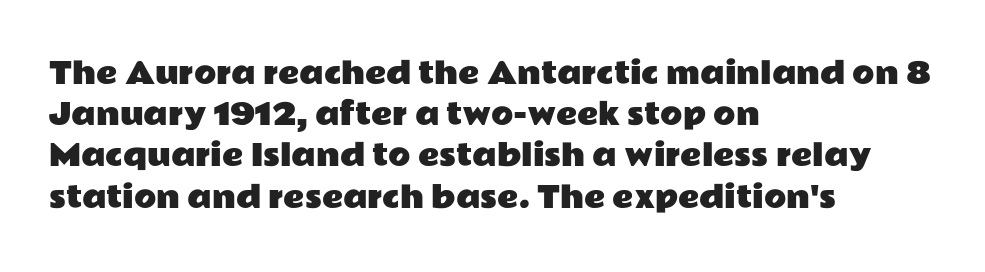
Proportional: the letters do not fall into vertical columns. Each word holds together tightly as a unit, with standard inter-letter gaps. The gap between lines stays unmarked. This sample is left-justified, so line endings fall wherever the words run out.
